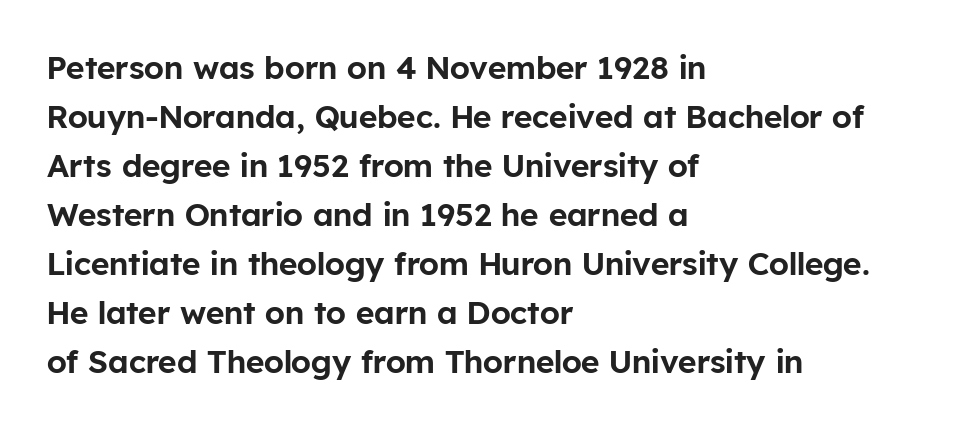
{"serif": "no", "italic": "no", "width": "normal", "stroke_contrast": "low", "x_height": "medium", "monospaced": "no", "underline": "no", "align": "left", "line_spacing": "normal", "line_spacing_ratio": 1.53, "letter_spacing": "normal", "letter_spacing_em": 0.0, "glyph_px": 32}
